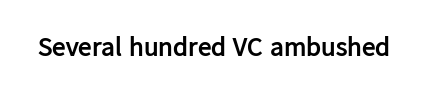
{"italic": "no", "bold": "yes", "underline": "no", "letter_spacing": "normal", "letter_spacing_em": 0.0, "glyph_px": 27}
